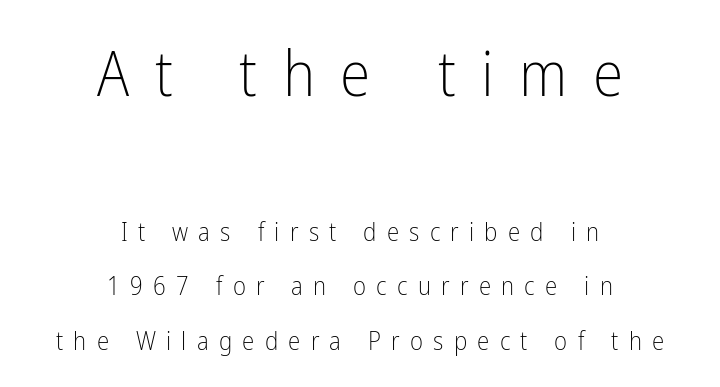
Q: Is the text bold? A: No.
Q: Is the text italic (slanted)? A: No, it is upright.
Q: Is the typeface a serif or a sans-serif typeface? A: Sans-serif.
Q: Is the text underlined? A: No.
Q: How is the paragraph aligned? A: Centered.
Q: Is the spacing between letters normal or unusually wide? A: Unusually wide.
Q: Is the spacing between lines tight, normal or loose? A: Loose.
Q: Which block of text is set in a larger size, the first (top) or the second (bottom)? A: The first (top) one.
Q: Width (condensed, normal, or wide)? A: Condensed.
Q: Stroke contrast? A: Low.
Q: x-height? A: Medium.
Q: Monospaced? A: No.
